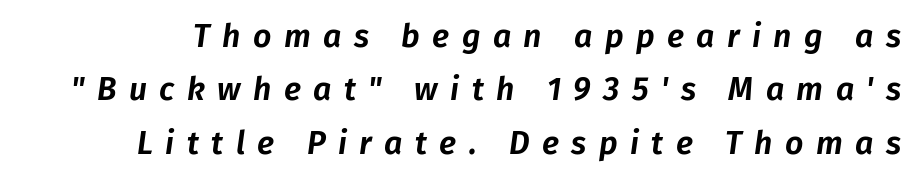
If you measured baseline to baseline, you'd find a middling distance. Each letter keeps its own natural width here, so spacing adapts to shape. Display-style spreading of the glyphs; the letterfit is very open. Every character sits at an angle, as italics do. Underlining? Definitely not there.
